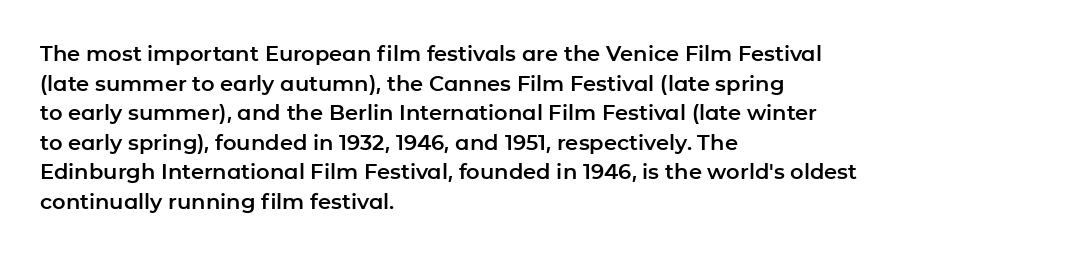
{"italic": "no", "underline": "no", "align": "left", "line_spacing": "normal", "line_spacing_ratio": 1.41, "letter_spacing": "normal", "letter_spacing_em": 0.0, "glyph_px": 21}
